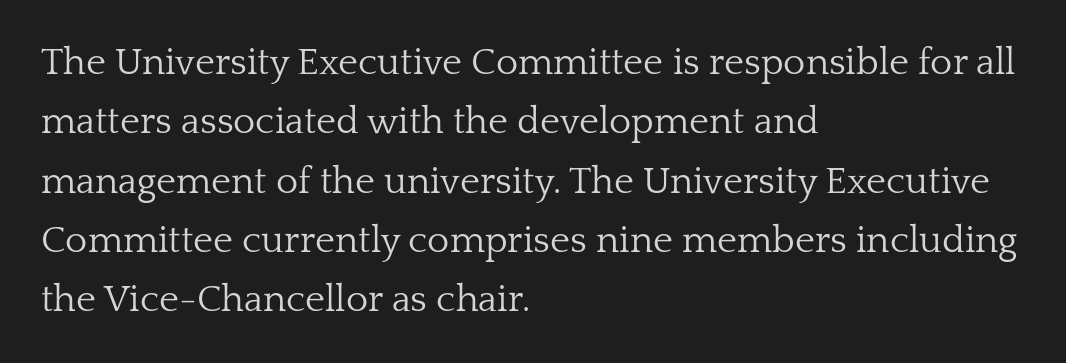
The image shows 38 px light serif type, upright; set left-aligned, normal line spacing (1.56x), normal letter spacing, not underlined; low stroke contrast and a medium x-height.
